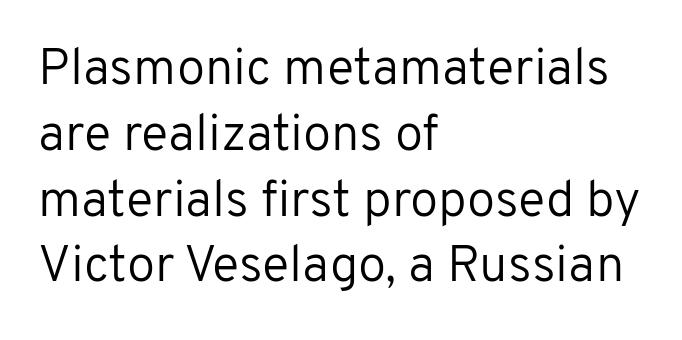
{"serif": "no", "italic": "no", "bold": "no", "weight": "regular", "width": "normal", "stroke_contrast": "low", "x_height": "medium", "monospaced": "no", "underline": "no", "align": "left", "line_spacing": "normal", "line_spacing_ratio": 1.29, "letter_spacing": "normal", "letter_spacing_em": 0.0, "glyph_px": 51}
